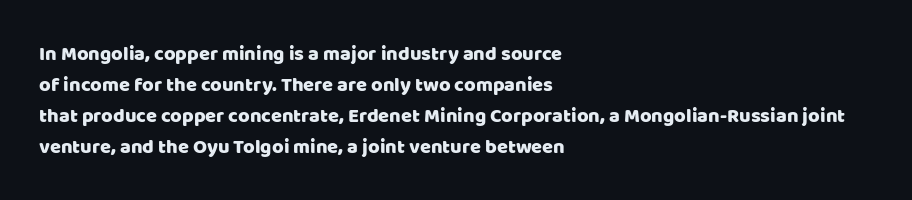
{"italic": "no", "underline": "no", "align": "left", "line_spacing": "normal", "line_spacing_ratio": 1.55, "letter_spacing": "normal", "letter_spacing_em": 0.0, "glyph_px": 20}
